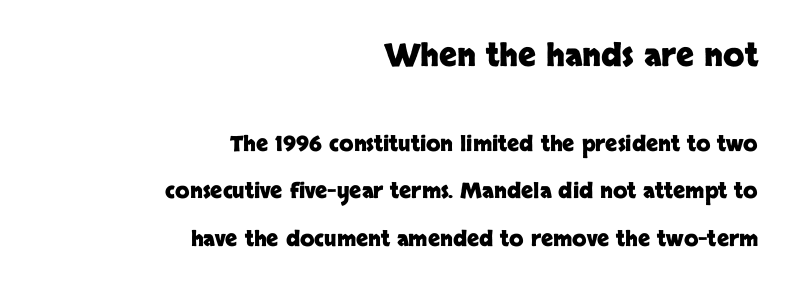
The image shows 31 px heavy sans-serif type, upright; set right-aligned, loose line spacing (2.26x), normal letter spacing, not underlined; the first (top) block is 1.48x larger; low stroke contrast and a large x-height.
